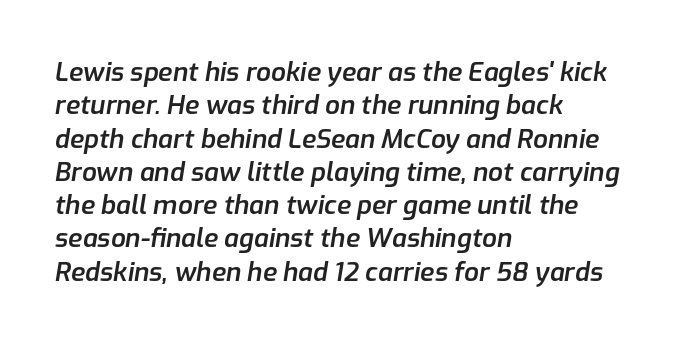
Lines of text with bare space underneath. Horizontal bands of white between lines are of average thickness. On the weight axis this lands at semibold, roughly 600. Horizontally, the lines are justified to the leading edge only.
